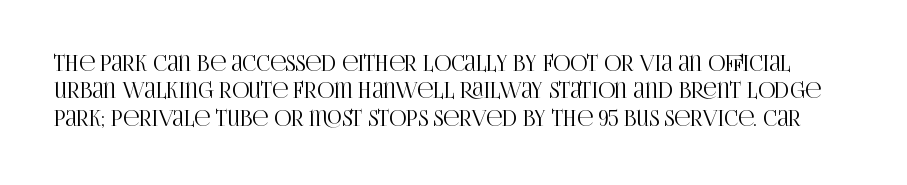
The image shows 21 px text type, upright; set normal line spacing (1.3x), normal letter spacing, not underlined.
